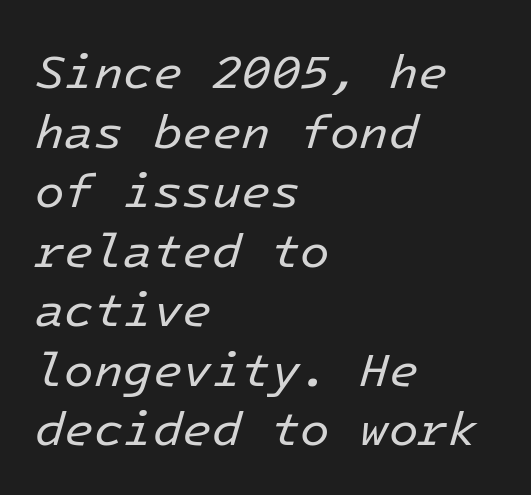
Emphasis-style slanted type is in use. Casual observation: everything's shoved over to the left. A typesetter would call this zero additional tracking. Think standard paragraph weight, or any step lighter than that. Any mark beneath the type? The region is blank.
